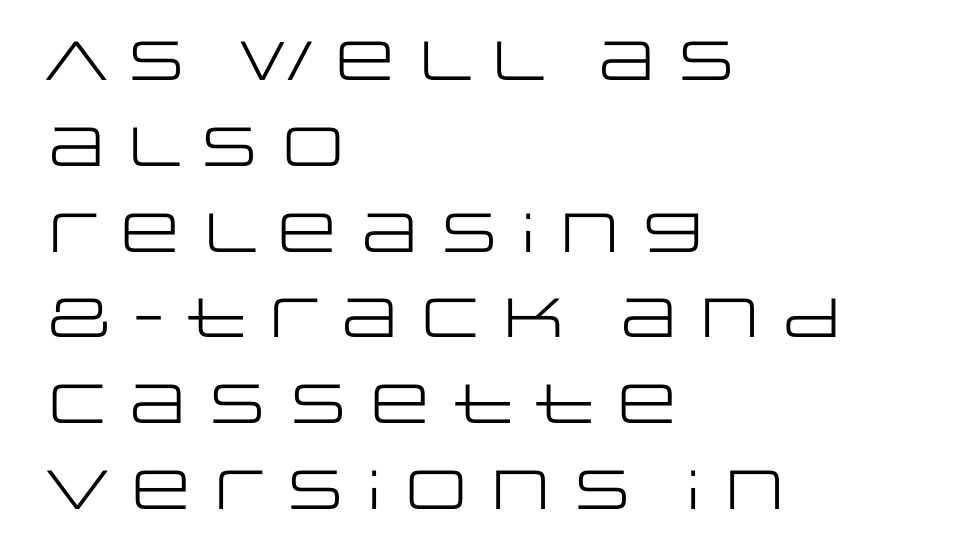
Q: Is the text bold? A: No.
Q: Is the text italic (slanted)? A: No, it is upright.
Q: Is the typeface a serif or a sans-serif typeface? A: Sans-serif.
Q: Is the text underlined? A: No.
Q: How is the paragraph aligned? A: Left-aligned.
Q: Is the spacing between letters normal or unusually wide? A: Normal.
Q: Is the spacing between lines tight, normal or loose? A: Normal.
Q: Width (condensed, normal, or wide)? A: Wide.
Q: Stroke contrast? A: Low.
Q: x-height? A: Large.
Q: Monospaced? A: No.
